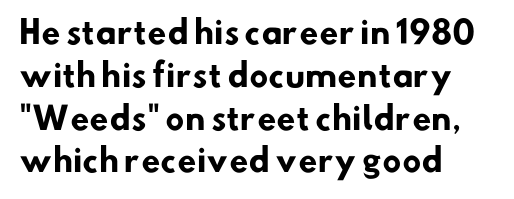
The image shows 31 px heavy sans-serif type; set left-aligned, normal line spacing (1.38x), normal letter spacing, not underlined; low stroke contrast and a small x-height.
